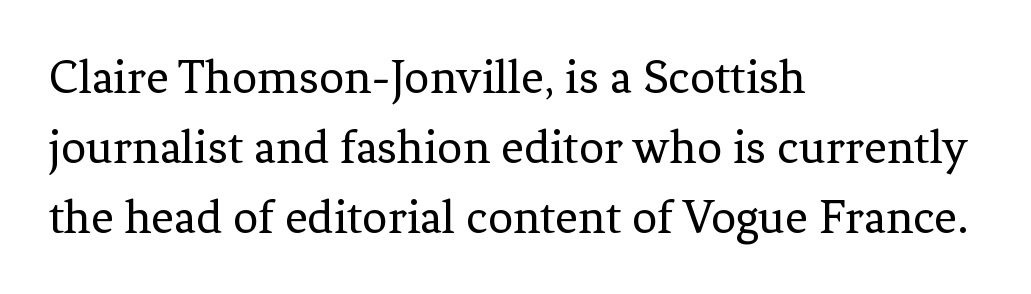
Note the varied advance widths — an 'i' is clearly narrower than an 'm'. Leading: standard. The compositor pushed each line to the left boundary. Each stroke keeps to a modest, everyday thickness or less.
